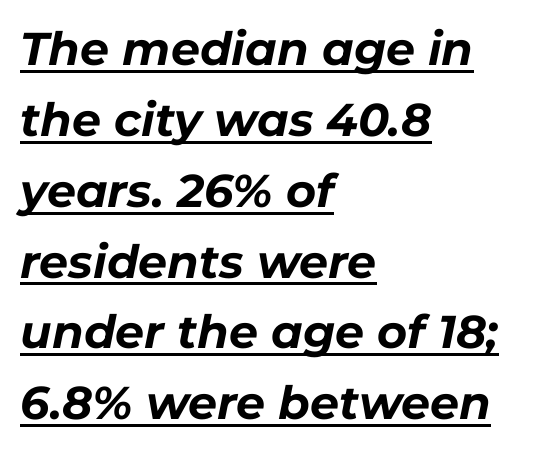
Q: Is the text bold? A: Yes.
Q: Is the text italic (slanted)? A: Yes, it leans right by about 11 degrees.
Q: Is the text underlined? A: Yes.
Q: How is the paragraph aligned? A: Left-aligned.
Q: Is the spacing between letters normal or unusually wide? A: Normal.
Q: Is the spacing between lines tight, normal or loose? A: Normal.
Q: Width (condensed, normal, or wide)? A: Normal.
Q: Stroke contrast? A: Low.
Q: x-height? A: Medium.
Q: Monospaced? A: No.
